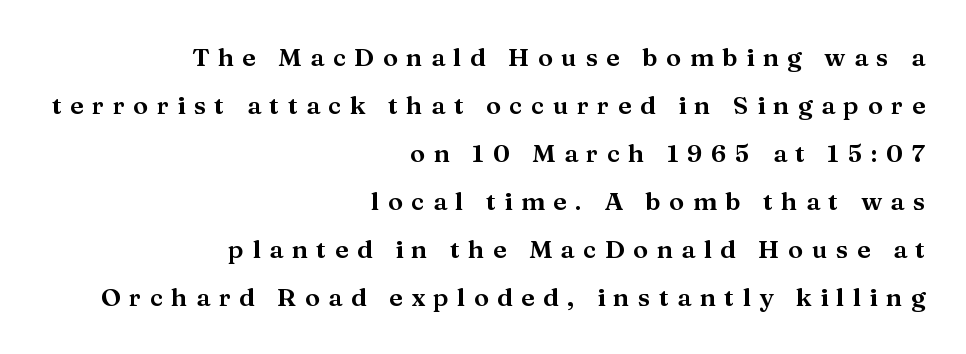
{"italic": "no", "underline": "no", "align": "right", "line_spacing": "loose", "line_spacing_ratio": 1.92, "letter_spacing": "wide", "letter_spacing_em": 0.34, "glyph_px": 25}
